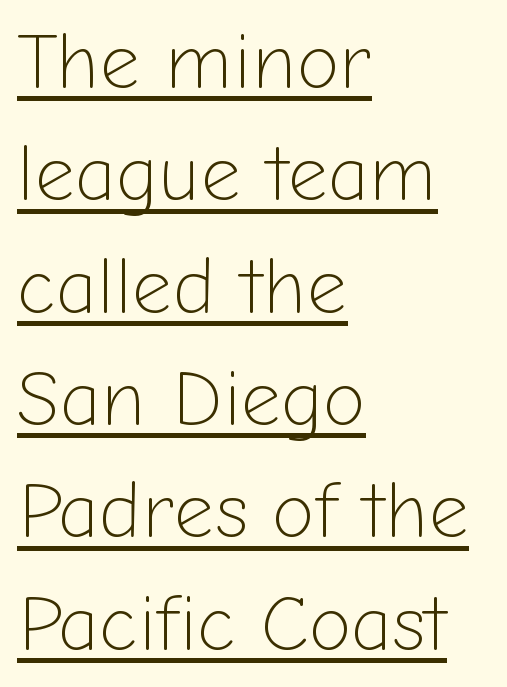
The text block is weighted toward the left margin, trailing off unevenly rightward. Vertically, the passage feels balanced, rows spaced as you'd expect. The rendering uses natural spacing where letterforms have individual widths. Every character sits straight up, as roman type does.
